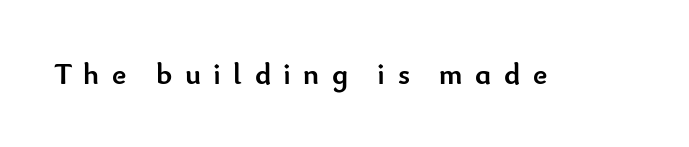
The image shows 30 px semibold sans-serif type, upright; set unusually wide letter spacing (+0.43 em), not underlined; low stroke contrast and a small x-height.
